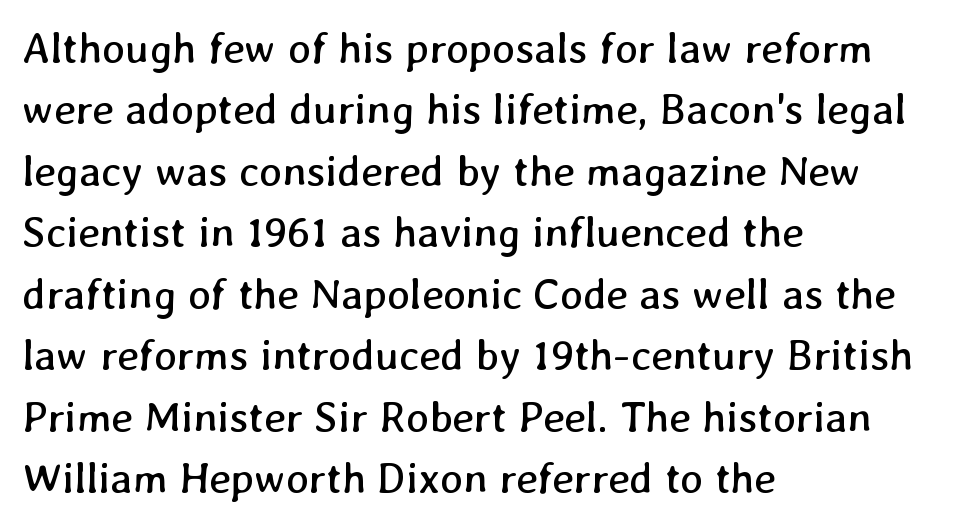
{"bold": "no", "weight": "regular", "width": "normal", "stroke_contrast": "low", "x_height": "medium", "monospaced": "no", "underline": "no", "align": "left", "line_spacing": "normal", "line_spacing_ratio": 1.43, "letter_spacing": "normal", "letter_spacing_em": 0.0, "glyph_px": 43}
